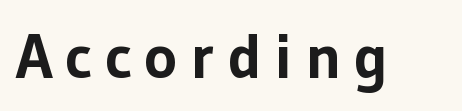
The image shows 63 px bold sans-serif type, upright; set unusually wide letter spacing (+0.2 em), not underlined; low stroke contrast and a medium x-height.
